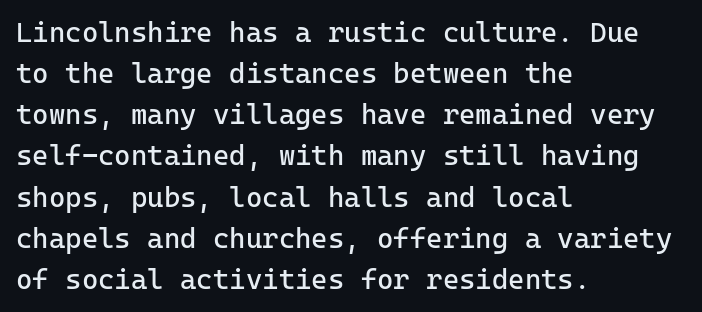
Q: Is the text bold? A: No.
Q: Is the text italic (slanted)? A: No, it is upright.
Q: Is the typeface a serif or a sans-serif typeface? A: Sans-serif.
Q: Is the text underlined? A: No.
Q: How is the paragraph aligned? A: Left-aligned.
Q: Is the spacing between letters normal or unusually wide? A: Normal.
Q: Is the spacing between lines tight, normal or loose? A: Normal.
Q: Width (condensed, normal, or wide)? A: Normal.
Q: Stroke contrast? A: Low.
Q: x-height? A: Medium.
